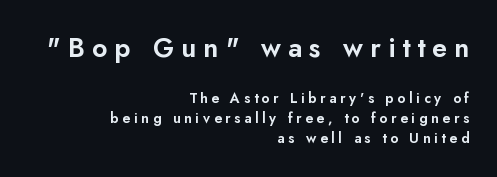
{"italic": "no", "underline": "no", "align": "right", "line_spacing": "normal", "line_spacing_ratio": 1.42, "letter_spacing": "wide", "letter_spacing_em": 0.26, "larger_block": "first", "size_ratio": 1.93, "glyph_px": 27}
